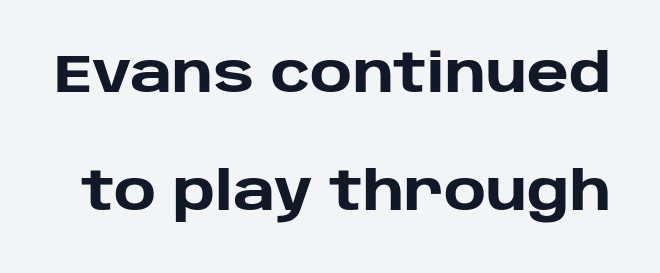
Here the designer chose a conventional face with non-uniform glyph widths. The face used here is rendered with its standard letterfit. Type style note: lacks serifs. The strokes are fattened all the way to bold.
